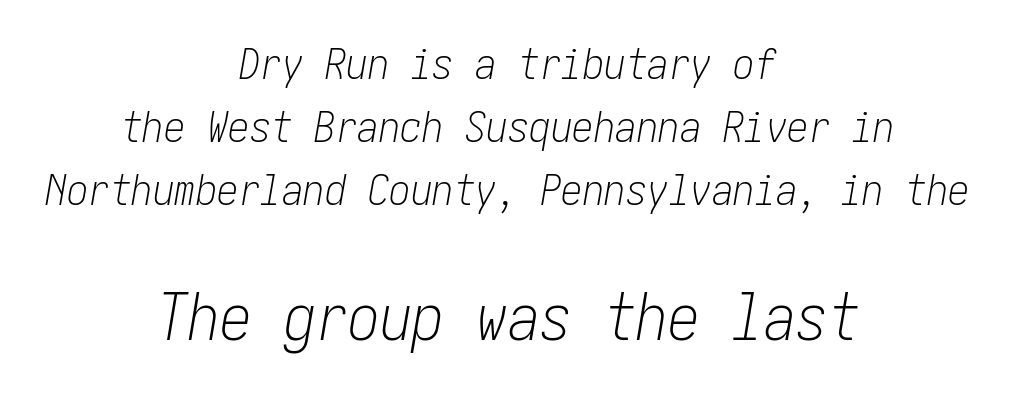
Q: Is the text bold? A: No.
Q: Is the text italic (slanted)? A: Yes, it leans right by about 10 degrees.
Q: Is the text underlined? A: No.
Q: How is the paragraph aligned? A: Centered.
Q: Is the spacing between letters normal or unusually wide? A: Normal.
Q: Is the spacing between lines tight, normal or loose? A: Normal.
Q: Which block of text is set in a larger size, the first (top) or the second (bottom)? A: The second (bottom) one.
Q: Width (condensed, normal, or wide)? A: Condensed.
Q: Stroke contrast? A: Low.
Q: x-height? A: Medium.
